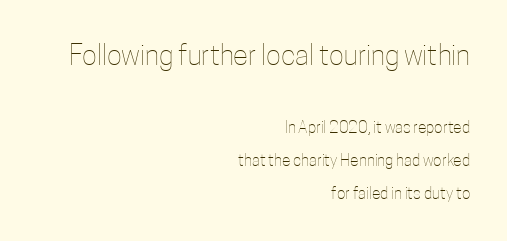
Which margin do the lines hug? The right one — the left edge is uneven. Here the first block reads like a headline and the second like body copy. On a weight scale, this lands at 450 or below. Characters follow at the spacing the type designer built in.
